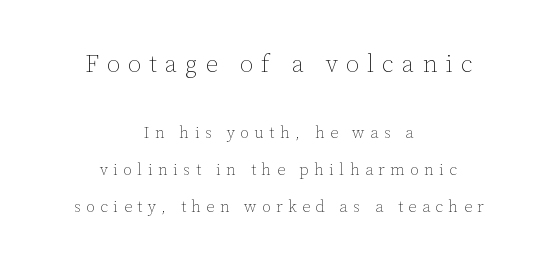
The passage shown is not bold in any degree. In this sample the first text group is rendered at the bigger scale. The type is letterspaced generously, with wide tracking. One-word summary of the alignment: center.
